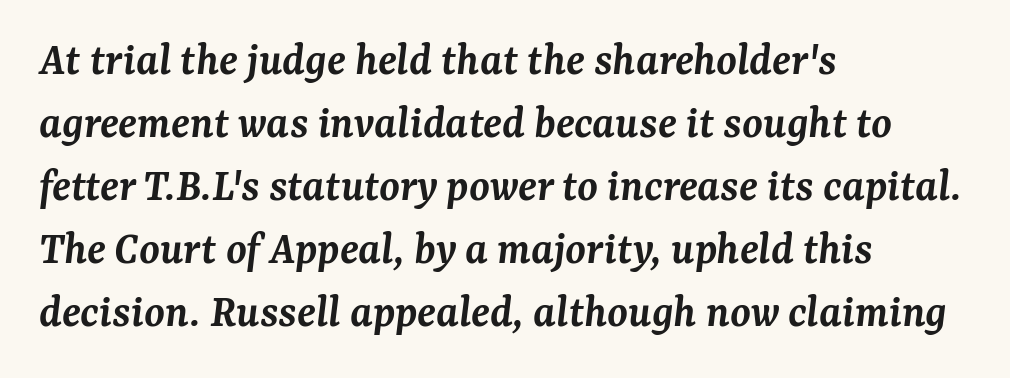
Q: Is the text bold? A: Semi-bold.
Q: Is the text italic (slanted)? A: Yes, it leans right by about 7 degrees.
Q: Is the typeface a serif or a sans-serif typeface? A: Serif.
Q: Is the text underlined? A: No.
Q: How is the paragraph aligned? A: Left-aligned.
Q: Is the spacing between letters normal or unusually wide? A: Normal.
Q: Is the spacing between lines tight, normal or loose? A: Normal.
Q: Width (condensed, normal, or wide)? A: Normal.
Q: Stroke contrast? A: Medium.
Q: x-height? A: Medium.
Q: Monospaced? A: No.
